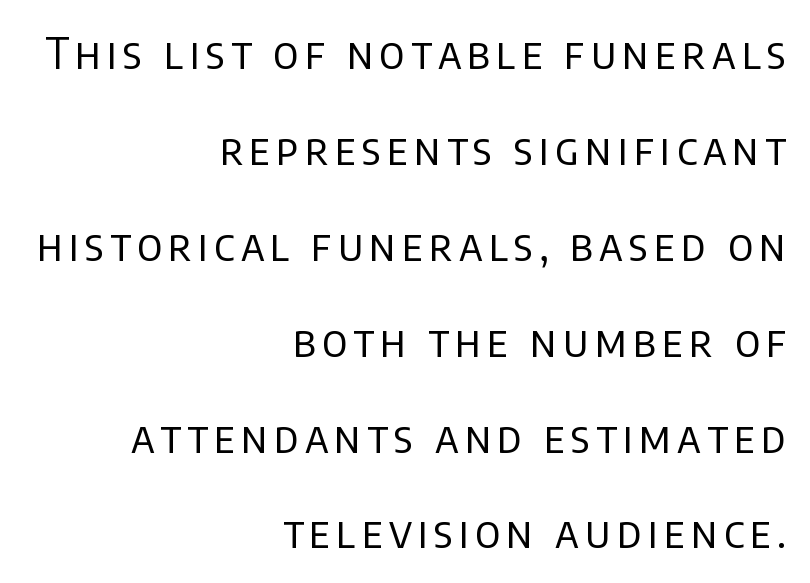
The weight tops out at a normal text grade. The lines are quadded right. The letters carry no serifs — their stems end cleanly without finishing strokes. If you measured baseline to baseline, you'd find a long distance. You can tell it's not italic because the verticals are truly vertical.
